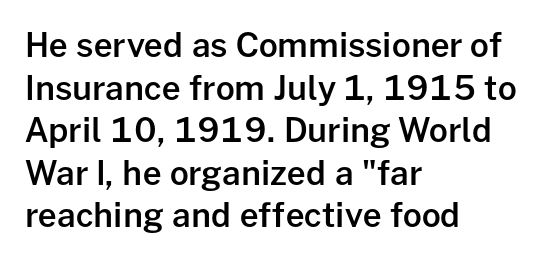
Q: Is the text bold? A: Semi-bold.
Q: Is the text italic (slanted)? A: No, it is upright.
Q: Is the typeface a serif or a sans-serif typeface? A: Sans-serif.
Q: Is the text underlined? A: No.
Q: How is the paragraph aligned? A: Left-aligned.
Q: Is the spacing between letters normal or unusually wide? A: Normal.
Q: Is the spacing between lines tight, normal or loose? A: Normal.
Q: Width (condensed, normal, or wide)? A: Normal.
Q: Stroke contrast? A: Low.
Q: x-height? A: Medium.
Q: Monospaced? A: No.
